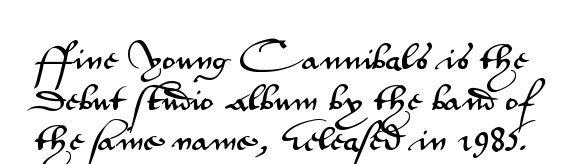
Q: Is the text italic (slanted)? A: Yes.
Q: Is the typeface a serif or a sans-serif typeface? A: Sans-serif.
Q: Is the text underlined? A: No.
Q: Is the spacing between letters normal or unusually wide? A: Normal.
Q: Is the spacing between lines tight, normal or loose? A: Normal.
Q: Width (condensed, normal, or wide)? A: Wide.
Q: Stroke contrast? A: Medium.
Q: x-height? A: Small.
Q: Monospaced? A: No.
